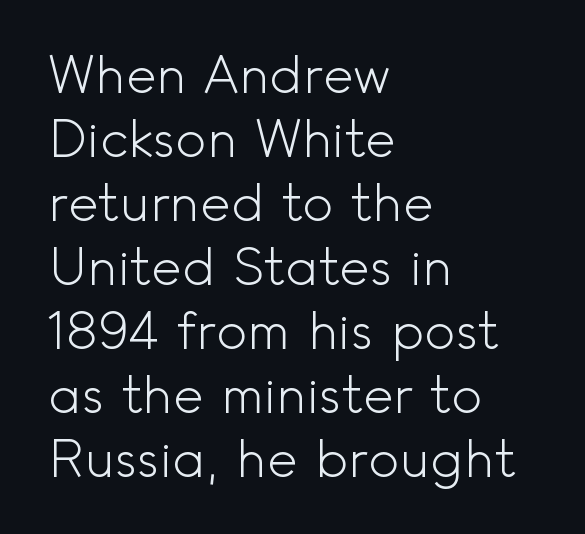
{"serif": "no", "italic": "no", "bold": "no", "weight": "light", "width": "normal", "x_height": "small", "monospaced": "no", "underline": "no", "align": "left", "line_spacing_ratio": 1.23, "letter_spacing": "normal", "letter_spacing_em": 0.0, "glyph_px": 52}
